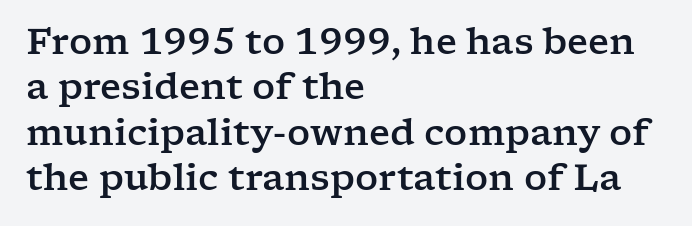
Here the designer chose a conventional face with non-uniform glyph widths. The characters display serif detailing at their extremities. The designer left line spacing at the default. This rendering features lettering with no underline. Italic? Not at all — the glyphs are vertical. Tracking value appears to be zero — textbook default spacing.
